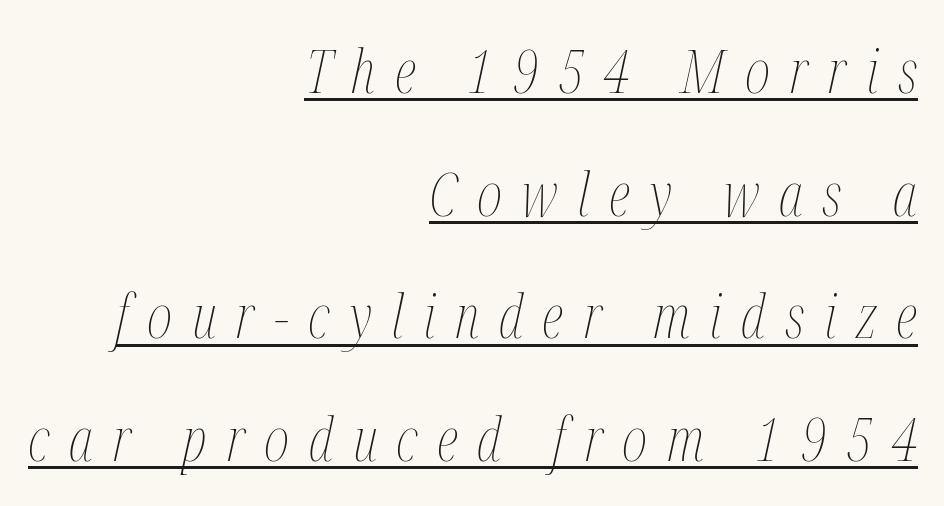
The setting favours the right margin, as signatures and pull-quotes sometimes do. Each line of the rendering has a horizontal stroke beneath the glyphs. Slanted lettering throughout. Weight: not bold — regular or lighter. The passage shown is typed in a proportional face where columns would drift. Successive baselines arrive slowly, with a big drop between each.
